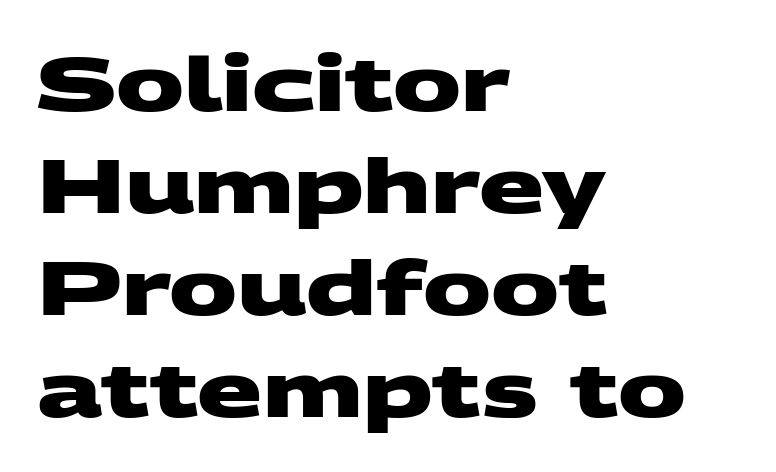
Q: Is the text bold? A: Yes.
Q: Is the typeface a serif or a sans-serif typeface? A: Sans-serif.
Q: Is the text underlined? A: No.
Q: How is the paragraph aligned? A: Left-aligned.
Q: Is the spacing between letters normal or unusually wide? A: Normal.
Q: Is the spacing between lines tight, normal or loose? A: Normal.
Q: Width (condensed, normal, or wide)? A: Wide.
Q: Stroke contrast? A: Medium.
Q: x-height? A: Large.
Q: Monospaced? A: No.
